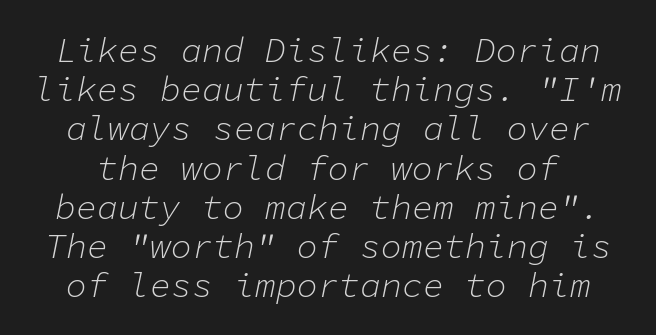
Closely set lines give the paragraph a compact silhouette. A typesetter would call this zero additional tracking. This sample has the even, mechanical cadence of fixed-width lettering. There's an unmistakable incline to the writing here.
